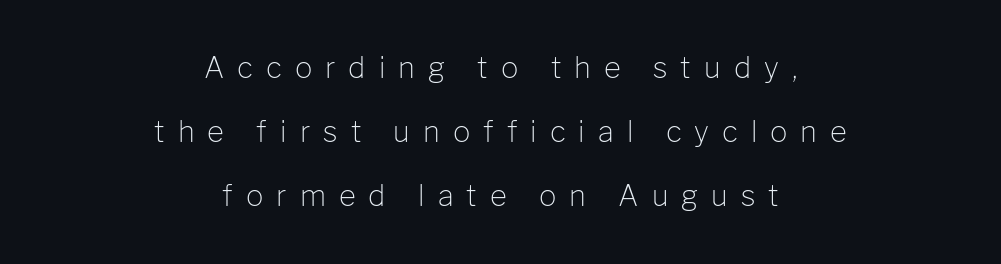
The image shows 29 px light sans-serif type, upright; set centered, loose line spacing (2.21x), unusually wide letter spacing (+0.45 em), not underlined; low stroke contrast and a medium x-height.
